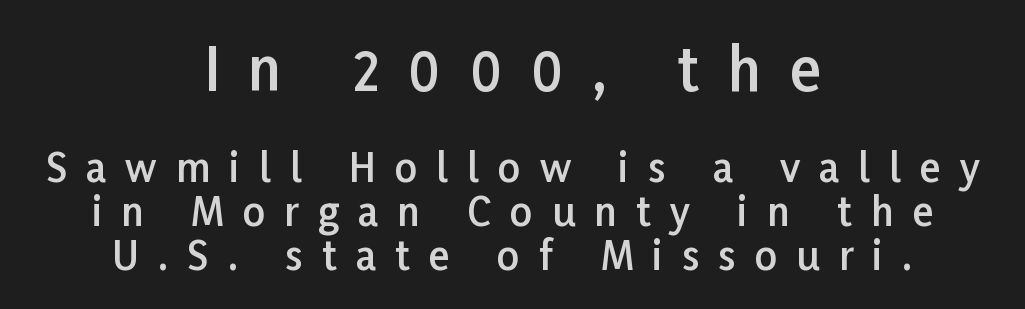
The upper block of text is set noticeably larger than the block beneath it. Casual observation: everything's sitting right in the middle. Is this a fixed-width face? No — the glyphs have proportional, varying widths. Here the glyphs are tracked loosely, breaking word shapes into spaced letters.
